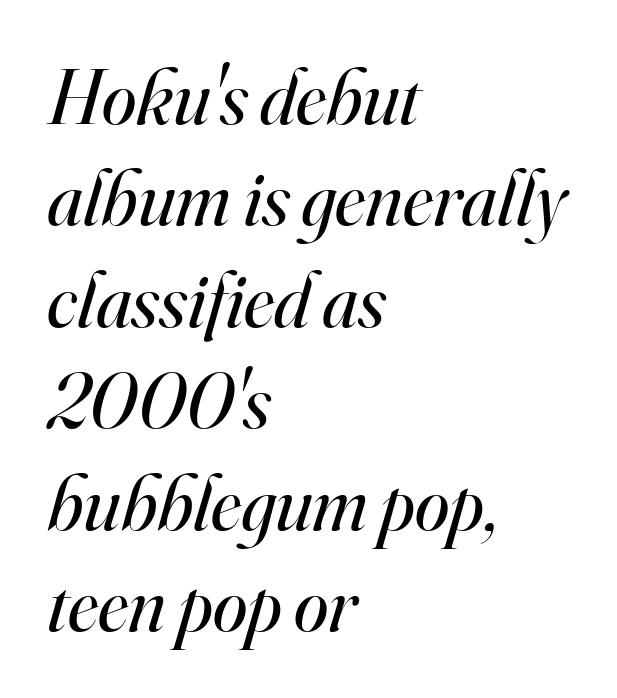
The image shows 78 px regular-weight serif type, italic (leaning right); set left-aligned, normal line spacing (1.3x), normal letter spacing, not underlined; high stroke contrast and a small x-height.
